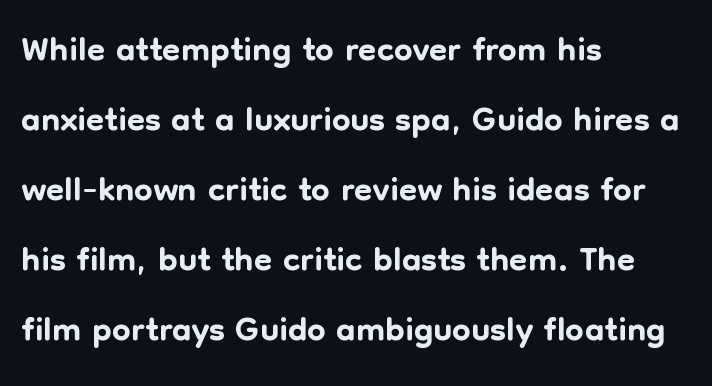
{"serif": "no", "italic": "no", "width": "normal", "stroke_contrast": "low", "x_height": "medium", "monospaced": "no", "underline": "no", "align": "left", "line_spacing": "normal", "line_spacing_ratio": 1.32, "letter_spacing": "normal", "letter_spacing_em": 0.0, "glyph_px": 53}
